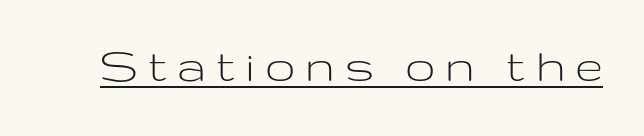
The image shows 52 px light, wide sans-serif type, upright; set unusually wide letter spacing (+0.23 em), underlined; low stroke contrast and a medium x-height.
